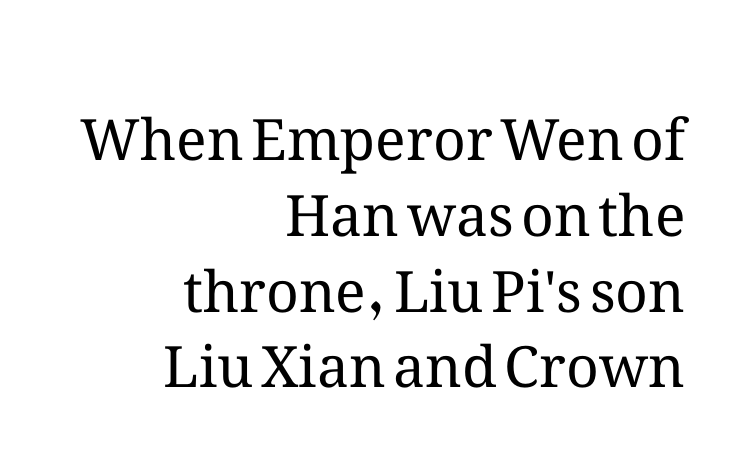
The image shows 57 px regular-weight type, upright; set right-aligned, normal line spacing (1.33x), normal letter spacing, not underlined; medium stroke contrast and a medium x-height.
